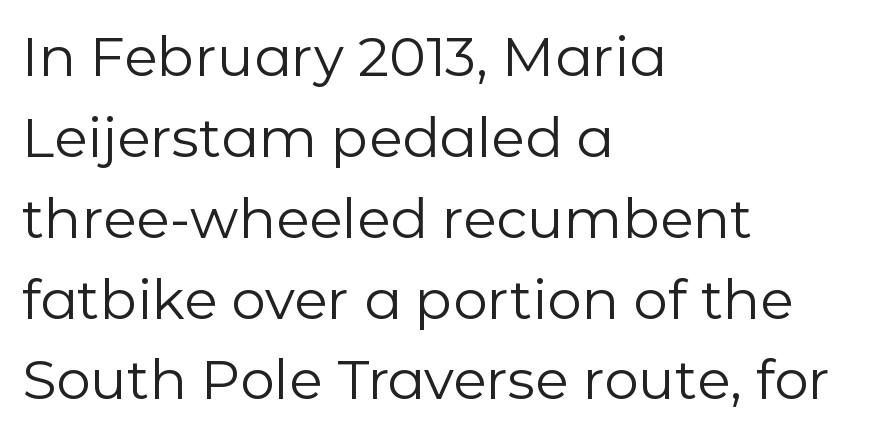
Between one letter and the next there's only the usual sliver of space. A normal amount of white space separates one row of letters from the next. The passage shown is typed in a proportional face where columns would drift. The space directly below the letters is spotless. Heft: none added — not bold. Observe the absence of serifs on each vertical stroke in this sample.
